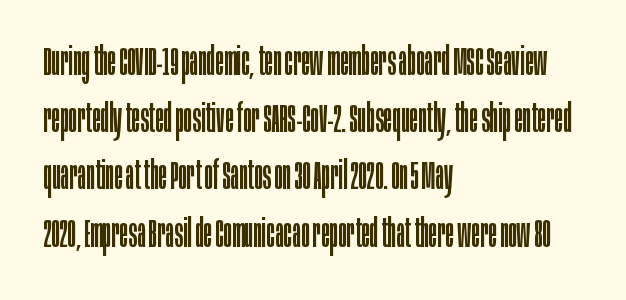
The image shows 40 px regular-weight, condensed sans-serif type, upright; set left-aligned, normal line spacing (1.43x), normal letter spacing, not underlined; low stroke contrast and a large x-height.
